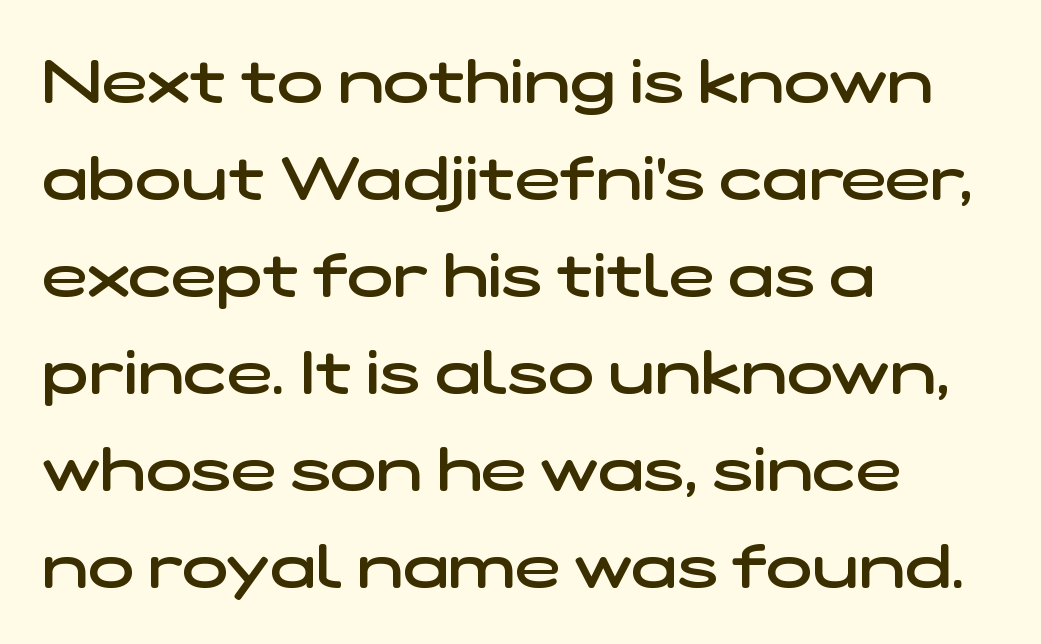
The image shows 61 px semibold, wide sans-serif type; set left-aligned, normal line spacing (1.59x), normal letter spacing, not underlined; low stroke contrast and a medium x-height.
